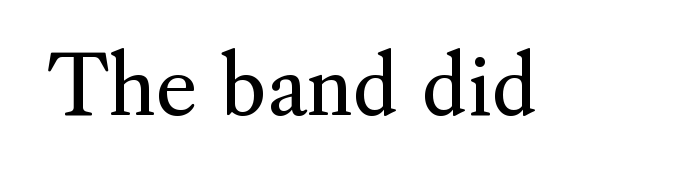
The image shows 80 px regular-weight serif type, upright; set normal letter spacing, not underlined; medium stroke contrast and a small x-height.
